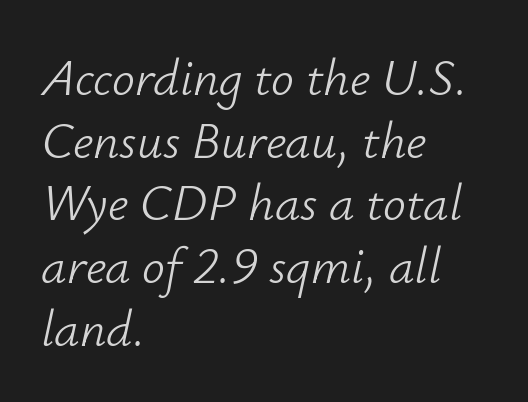
The image shows 51 px light type, italic (leaning right); set left-aligned, line spacing 1.23x, normal letter spacing, not underlined; low stroke contrast and a small x-height.
